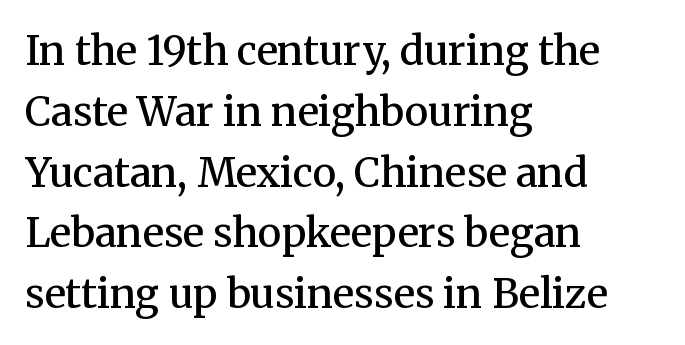
Q: Is the text bold? A: Semi-bold.
Q: Is the text italic (slanted)? A: No, it is upright.
Q: Is the typeface a serif or a sans-serif typeface? A: Serif.
Q: Is the text underlined? A: No.
Q: How is the paragraph aligned? A: Left-aligned.
Q: Is the spacing between letters normal or unusually wide? A: Normal.
Q: Is the spacing between lines tight, normal or loose? A: Normal.
Q: Width (condensed, normal, or wide)? A: Normal.
Q: Stroke contrast? A: Medium.
Q: x-height? A: Medium.
Q: Monospaced? A: No.
